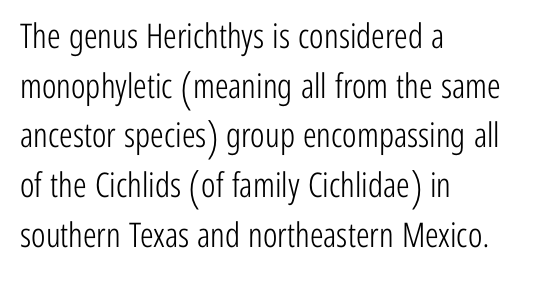
Left-aligned paragraph, ragged on the right. The cut favours lightness, reaching ordinary text weight at its darkest. Is this a sans? Yes — the strokes have no serifs. Posture: straight, roman, zero tilt. If you measured baseline to baseline, you'd find a middling distance. The baseline area is clear.
